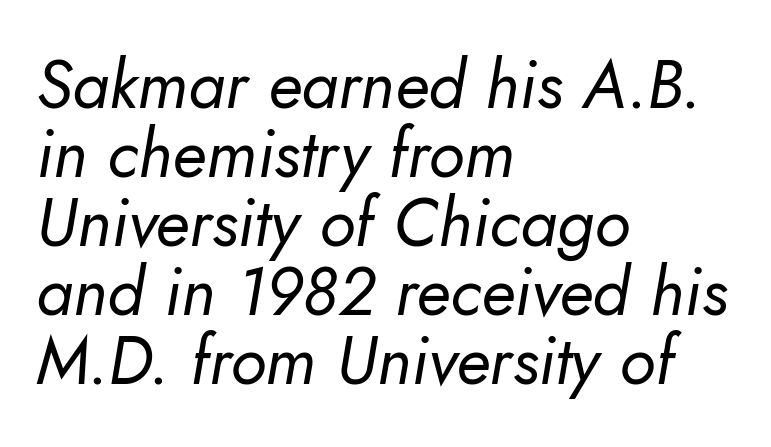
The image shows 67 px regular-weight type, italic (leaning right); set left-aligned, tight line spacing (1.03x), normal letter spacing, not underlined; low stroke contrast and a small x-height.
